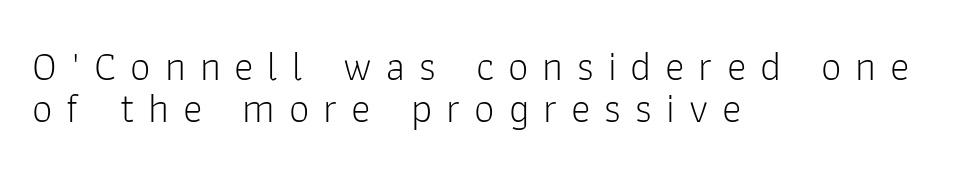
{"serif": "no", "italic": "no", "bold": "no", "weight": "light", "width": "normal", "stroke_contrast": "low", "x_height": "medium", "monospaced": "no", "underline": "no", "align": "left", "line_spacing": "tight", "line_spacing_ratio": 1.03, "letter_spacing": "wide", "letter_spacing_em": 0.34, "glyph_px": 41}
